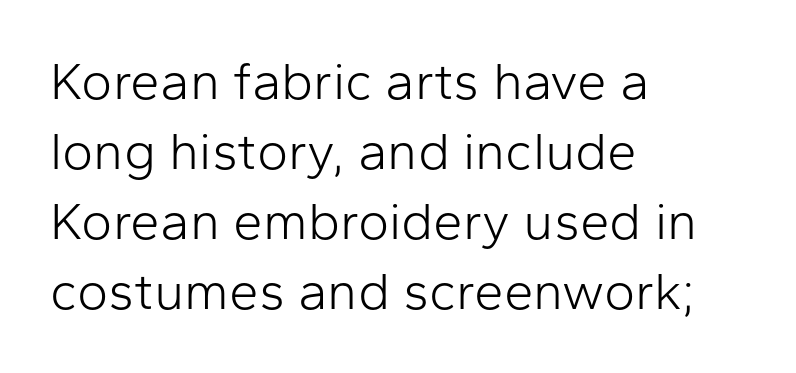
Q: Is the text bold? A: No.
Q: Is the text italic (slanted)? A: No, it is upright.
Q: Is the typeface a serif or a sans-serif typeface? A: Sans-serif.
Q: Is the text underlined? A: No.
Q: How is the paragraph aligned? A: Left-aligned.
Q: Is the spacing between letters normal or unusually wide? A: Normal.
Q: Is the spacing between lines tight, normal or loose? A: Normal.
Q: Width (condensed, normal, or wide)? A: Normal.
Q: Stroke contrast? A: Low.
Q: x-height? A: Medium.
Q: Monospaced? A: No.
